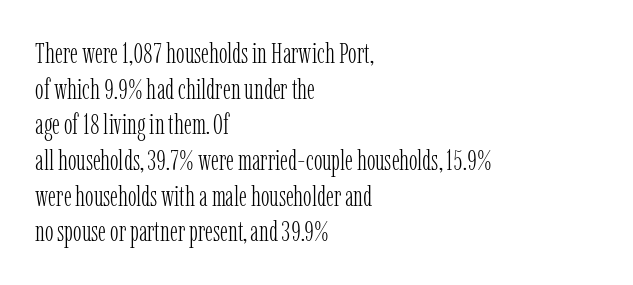
{"serif": "yes", "italic": "no", "bold": "no", "weight": "light", "width": "condensed", "stroke_contrast": "low", "x_height": "medium", "monospaced": "no", "underline": "no", "align": "left", "line_spacing_ratio": 1.23, "letter_spacing": "normal", "letter_spacing_em": 0.0, "glyph_px": 29}
